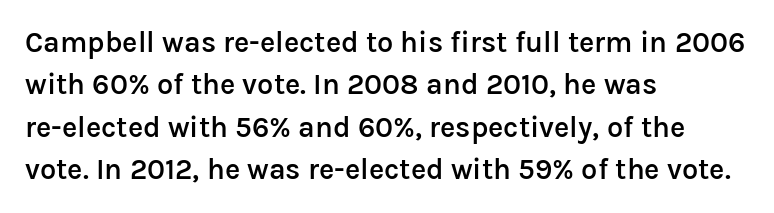
Honestly, the letter spacing is just normal — you wouldn't notice it. Bare-footed words on every line. How would I describe the line gaps? Plain and ordinary. The letters carry no serifs — their stems end cleanly without finishing strokes. Tall strokes in this sample are plumb rather than angled.
